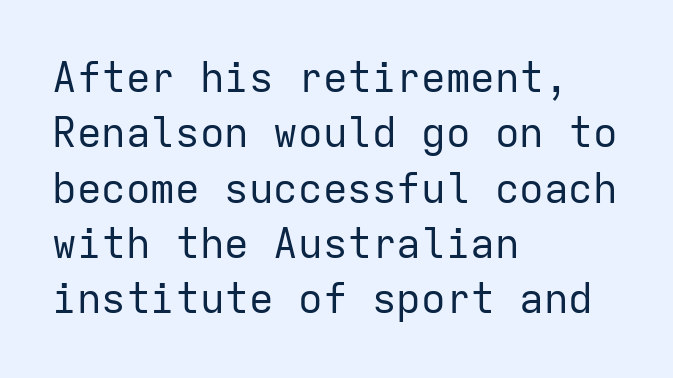
Q: Is the text bold? A: No.
Q: Is the text italic (slanted)? A: No, it is upright.
Q: Is the typeface a serif or a sans-serif typeface? A: Sans-serif.
Q: Is the text underlined? A: No.
Q: How is the paragraph aligned? A: Left-aligned.
Q: Is the spacing between letters normal or unusually wide? A: Normal.
Q: Is the spacing between lines tight, normal or loose? A: Normal.
Q: Width (condensed, normal, or wide)? A: Normal.
Q: Stroke contrast? A: Low.
Q: x-height? A: Medium.
Q: Monospaced? A: Yes.
